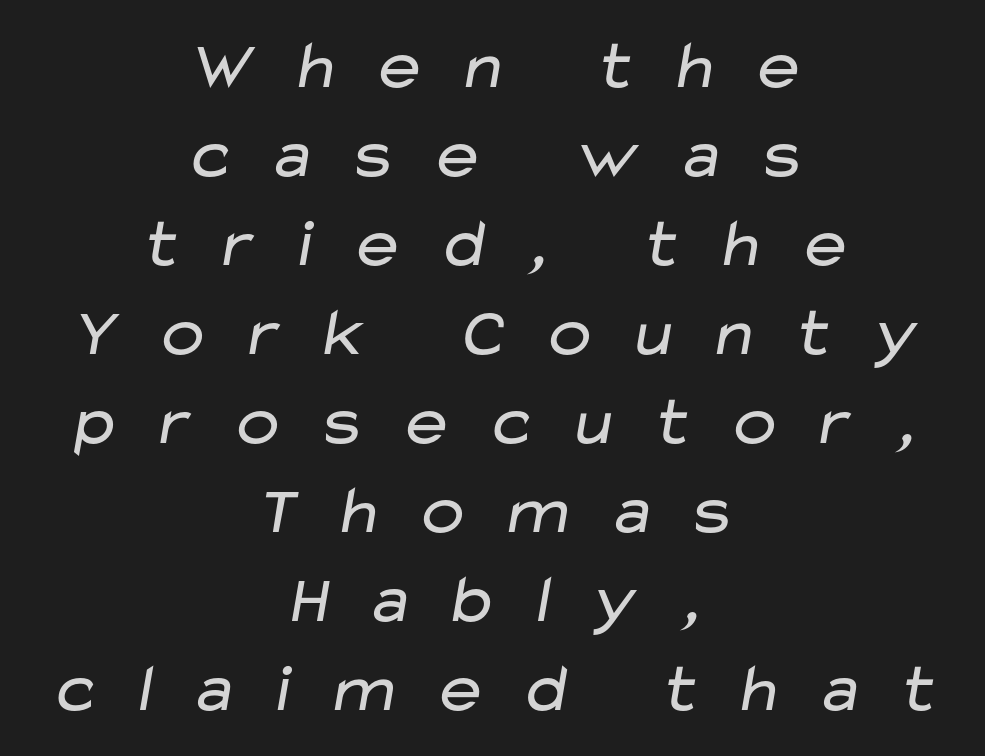
{"serif": "no", "bold": "no", "weight": "regular", "width": "wide", "stroke_contrast": "low", "x_height": "medium", "monospaced": "no", "underline": "no", "align": "center", "line_spacing": "normal", "line_spacing_ratio": 1.29, "letter_spacing": "wide", "letter_spacing_em": 0.44, "glyph_px": 69}
